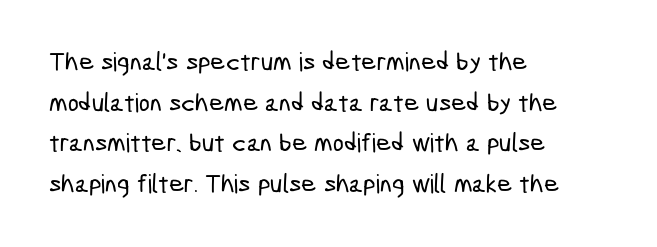
Q: Is the text underlined? A: No.
Q: How is the paragraph aligned? A: Left-aligned.
Q: Is the spacing between letters normal or unusually wide? A: Normal.
Q: Is the spacing between lines tight, normal or loose? A: Normal.
